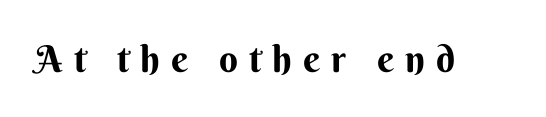
Bare-footed words on every line. Designer's note — italics off, roman on. The glyphs in this specimen are sans serif. You could not count columns in this text — the font is proportionally spaced. You could only call the tracking loose — the letters float apart.
